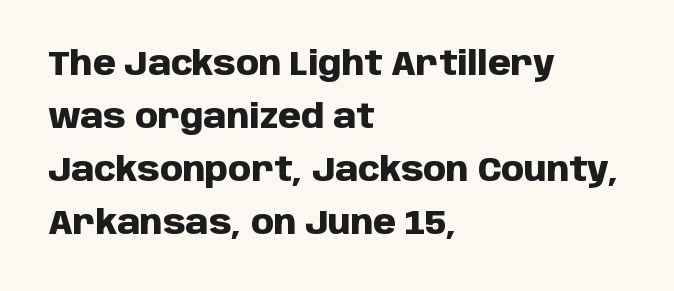
{"serif": "no", "italic": "no", "bold": "yes", "weight": "heavy", "width": "normal", "stroke_contrast": "low", "x_height": "large", "monospaced": "no", "underline": "no", "align": "left", "line_spacing": "normal", "line_spacing_ratio": 1.61, "letter_spacing": "normal", "letter_spacing_em": 0.0, "glyph_px": 33}
